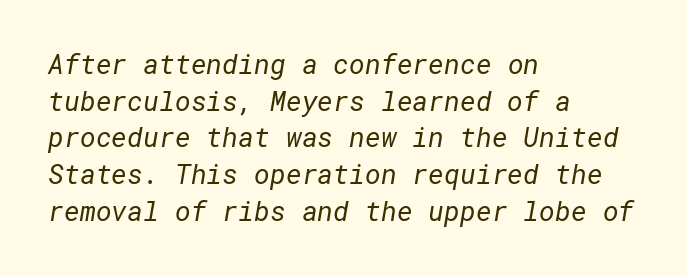
Q: Is the text bold? A: No.
Q: Is the text underlined? A: No.
Q: How is the paragraph aligned? A: Left-aligned.
Q: Is the spacing between letters normal or unusually wide? A: Normal.
Q: Is the spacing between lines tight, normal or loose? A: Normal.
